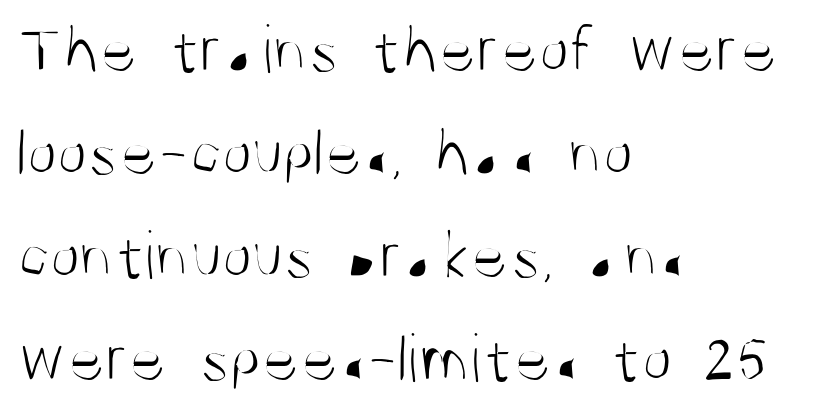
The image shows 70 px light, condensed sans-serif type, upright; set left-aligned, normal line spacing (1.47x), normal letter spacing, not underlined; medium stroke contrast and a large x-height.
